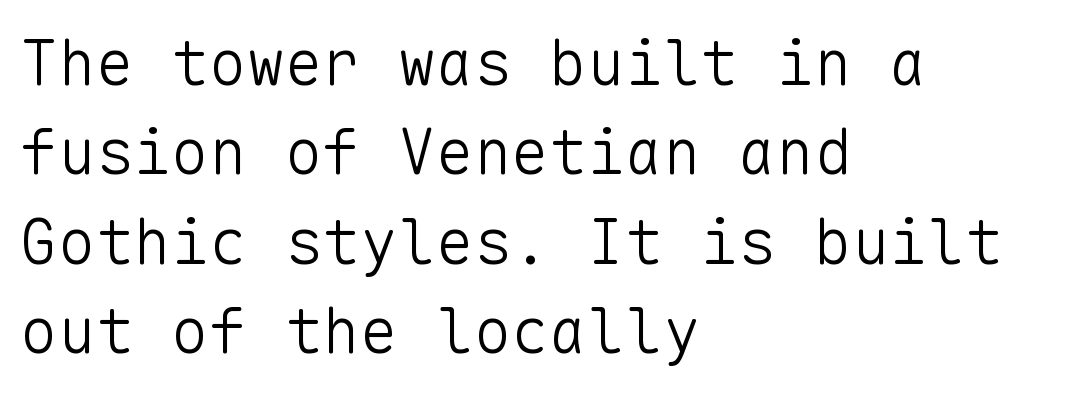
Lines of text with bare space underneath. Reading down the block, your eye returns to a fixed left position each line. Serif or sans? Sans — the stroke terminals are bare. Honestly, the letter spacing is just normal — you wouldn't notice it.
